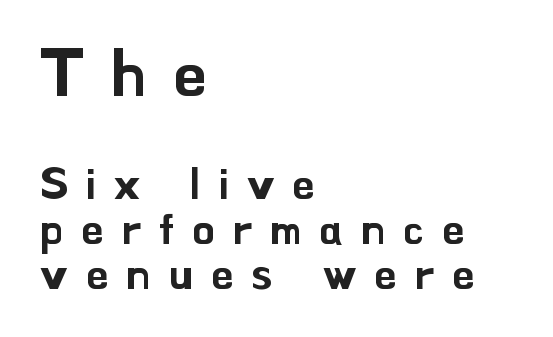
Which chunk is bigger? The first one — the top block dwarfs the bottom. Compared with a centered layout, this one pins lines to the left instead. You could not count columns in this text — the font is proportionally spaced. This rendering features lettering with no underline. Tracking here is generous; glyphs stand well apart from one another.
